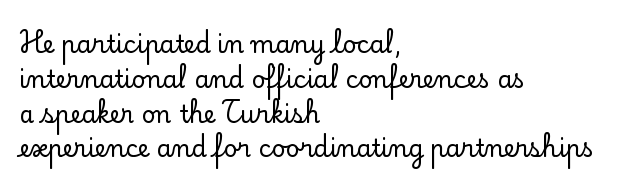
Q: Is the text italic (slanted)? A: No, it is upright.
Q: Is the text underlined? A: No.
Q: How is the paragraph aligned? A: Left-aligned.
Q: Is the spacing between letters normal or unusually wide? A: Normal.
Q: Is the spacing between lines tight, normal or loose? A: Normal.
